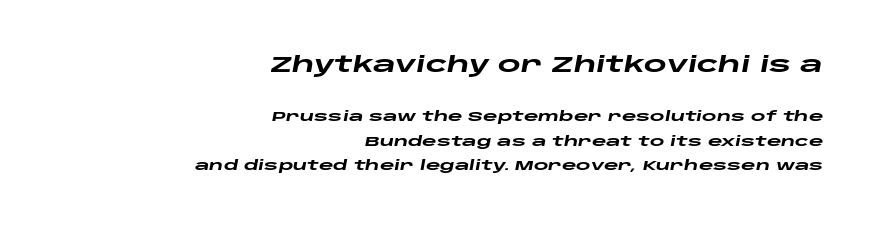
The image shows 22 px bold type, italic (leaning right); set right-aligned, line spacing 1.72x, normal letter spacing, not underlined; the first (top) block is 1.57x larger.
